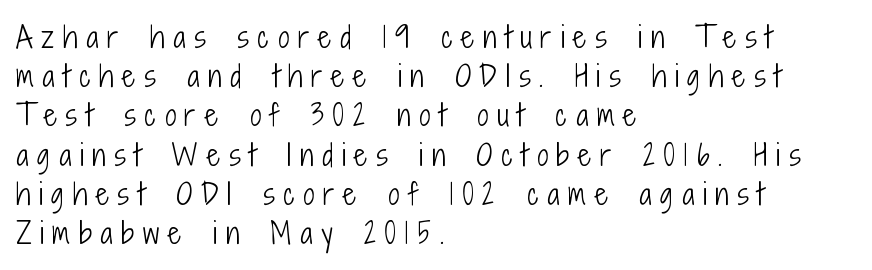
Check where the strokes stop: nothing finishes them off — pure sans. Just letters on the line, the space beneath them empty. Heft: none added — not bold. Regarding leading, the lines here are spaced in the standard way.
